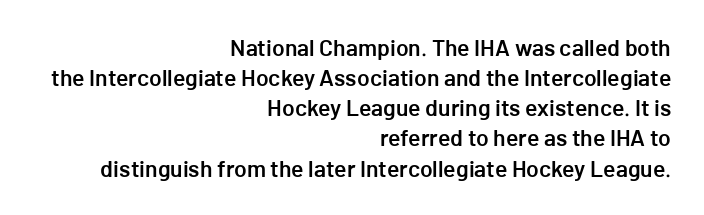
Words float on clear page, feet unadorned. Ordinary non-slanted type is in use. Normally led — the rows are evenly, conventionally spaced. The horizontal fit of the characters is conventional and even. Heft: intermediate — a semibold. Where is the straight margin? On the right.
